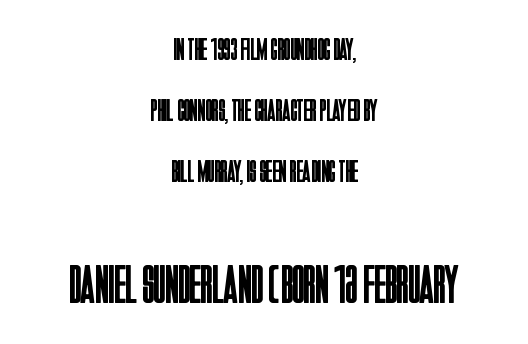
The image shows 54 px regular-weight, condensed sans-serif type, upright; set centered, loose line spacing (1.97x), normal letter spacing, not underlined; the second (bottom) block is 1.74x larger; low stroke contrast and a large x-height.
